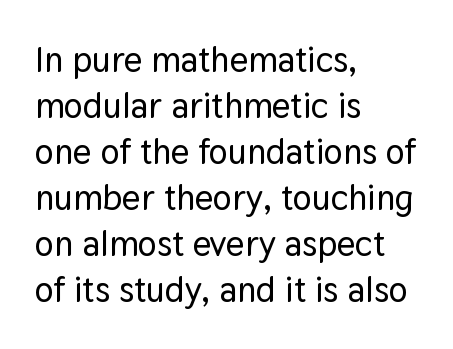
{"serif": "no", "italic": "no", "width": "normal", "stroke_contrast": "low", "x_height": "medium", "monospaced": "no", "underline": "no", "align": "left", "line_spacing": "normal", "line_spacing_ratio": 1.28, "letter_spacing": "normal", "letter_spacing_em": 0.0, "glyph_px": 36}
